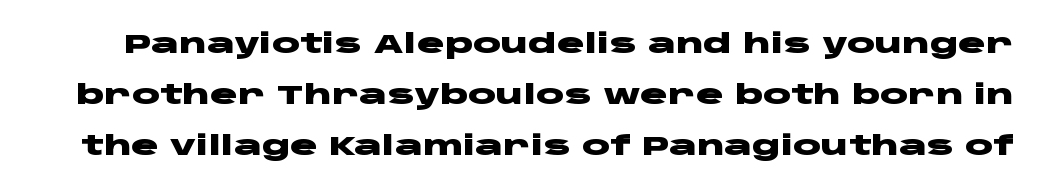
The gaps between neighbouring characters are ordinary and unremarkable. Descenders are the only things crossing below the line. Reading down the column, the eye jumps a long way to each next line. Each glyph is drawn with heavy, bold strokes.
